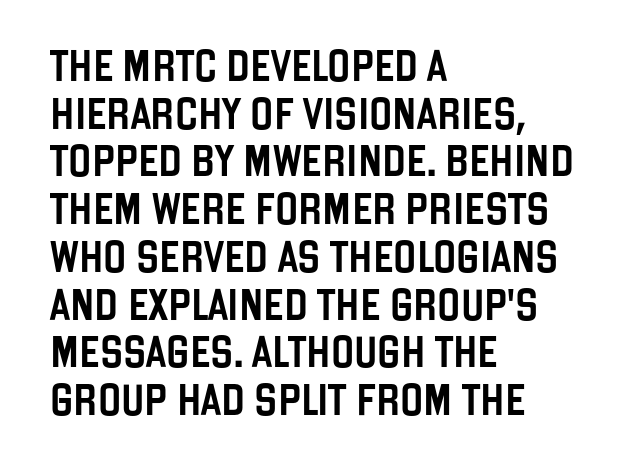
Q: Is the text italic (slanted)? A: No, it is upright.
Q: Is the typeface a serif or a sans-serif typeface? A: Sans-serif.
Q: Is the text underlined? A: No.
Q: How is the paragraph aligned? A: Left-aligned.
Q: Is the spacing between letters normal or unusually wide? A: Normal.
Q: Is the spacing between lines tight, normal or loose? A: Normal.
Q: Width (condensed, normal, or wide)? A: Condensed.
Q: Stroke contrast? A: Low.
Q: x-height? A: Large.
Q: Monospaced? A: No.
